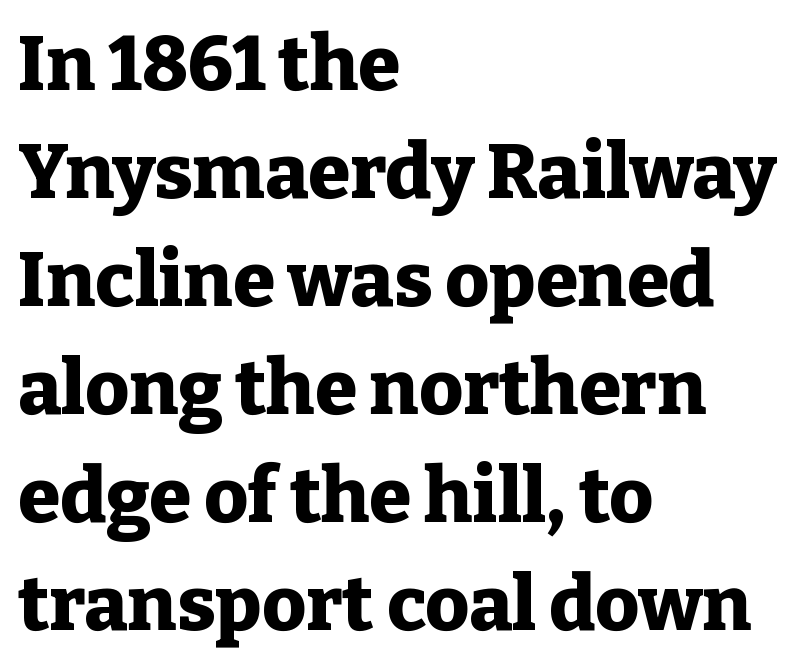
{"serif": "yes", "italic": "no", "bold": "yes", "weight": "heavy", "width": "normal", "stroke_contrast": "low", "x_height": "medium", "monospaced": "no", "underline": "no", "align": "left", "line_spacing": "normal", "line_spacing_ratio": 1.42, "letter_spacing": "normal", "letter_spacing_em": 0.0, "glyph_px": 76}
